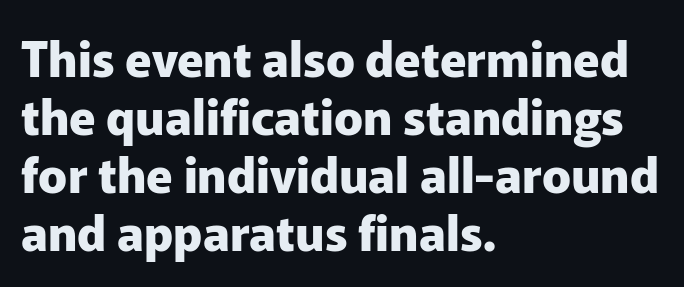
The rendering uses a bold face; every stroke is thick and dark. A classic flush-left, rag-right setting is used for this passage. Nope, not italic — everything's standing straight. Students, note that the glyphs here touch the page at normal intervals. These lines are rendered in a variable-pitch font. Descenders hang freely into open space.
